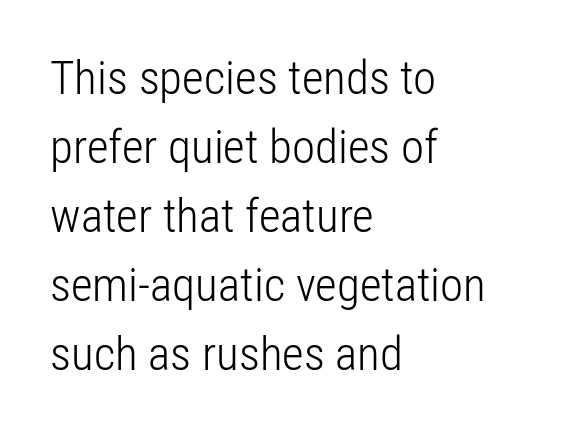
The image shows 47 px light, condensed sans-serif type, upright; set left-aligned, normal line spacing (1.47x), normal letter spacing, not underlined; low stroke contrast and a medium x-height.
